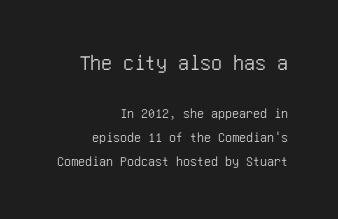
{"italic": "no", "underline": "no", "align": "right", "line_spacing_ratio": 1.71, "letter_spacing": "normal", "letter_spacing_em": 0.0, "larger_block": "first", "size_ratio": 1.57, "glyph_px": 22}
